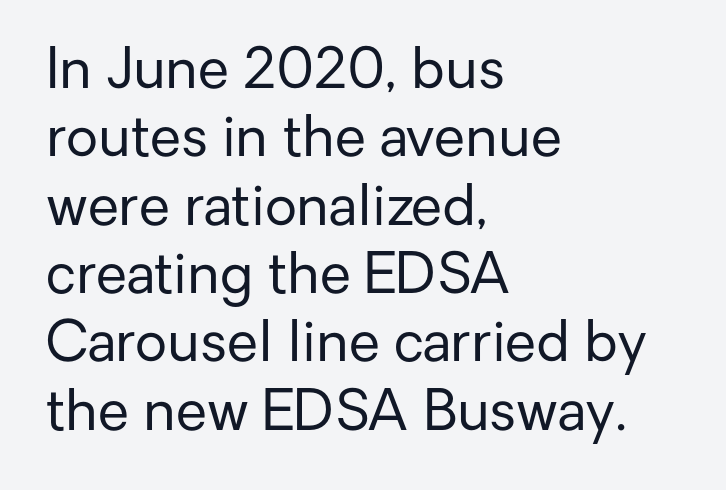
Q: Is the text bold? A: No.
Q: Is the text italic (slanted)? A: No, it is upright.
Q: Is the typeface a serif or a sans-serif typeface? A: Sans-serif.
Q: Is the text underlined? A: No.
Q: How is the paragraph aligned? A: Left-aligned.
Q: Is the spacing between letters normal or unusually wide? A: Normal.
Q: Width (condensed, normal, or wide)? A: Normal.
Q: Stroke contrast? A: Low.
Q: x-height? A: Medium.
Q: Monospaced? A: No.
